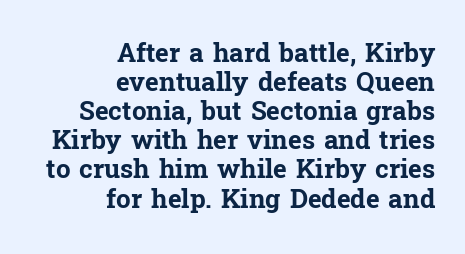
The image shows 26 px bold type, upright; set right-aligned, tight line spacing (1.12x), normal letter spacing, not underlined.
